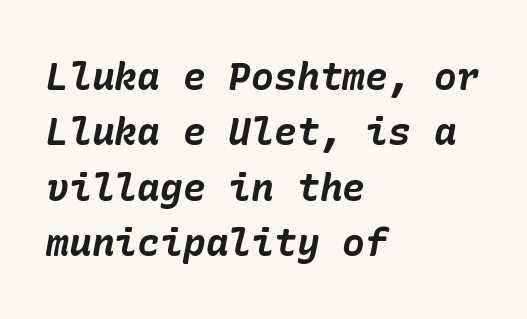
The image shows 38 px bold type, italic (leaning right); set left-aligned, normal line spacing (1.46x), normal letter spacing, not underlined; low stroke contrast and a medium x-height.
